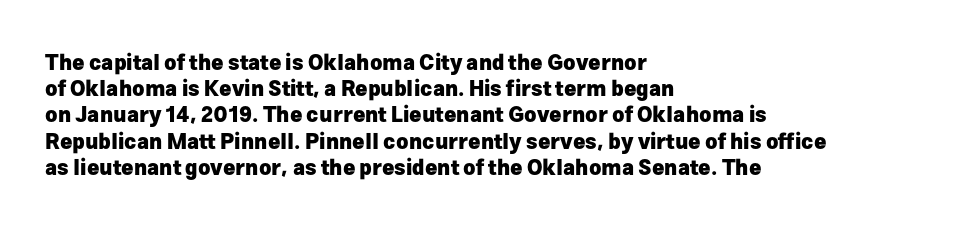
{"italic": "no", "bold": "yes", "underline": "no", "align": "left", "line_spacing": "normal", "line_spacing_ratio": 1.25, "letter_spacing": "normal", "letter_spacing_em": 0.0, "glyph_px": 21}
